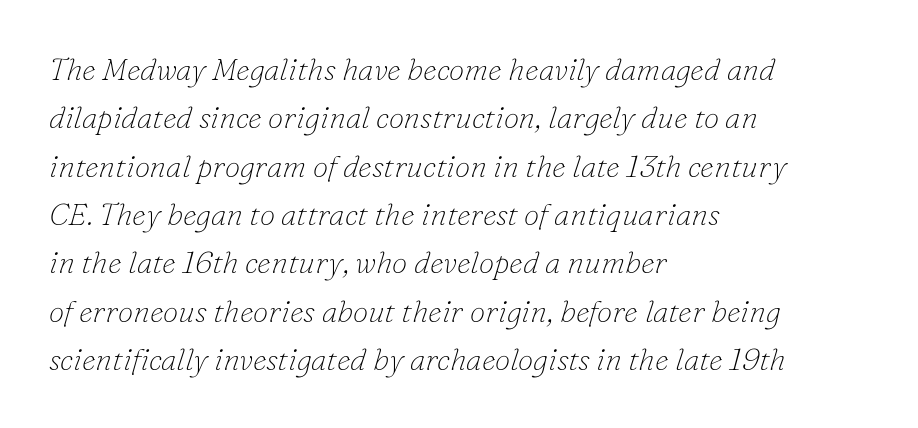
{"serif": "yes", "italic": "yes", "lean": "right", "slant_degrees": 16, "bold": "no", "weight": "thin", "width": "normal", "stroke_contrast": "low", "x_height": "small", "monospaced": "no", "underline": "no", "align": "left", "line_spacing": "normal", "line_spacing_ratio": 1.56, "letter_spacing": "normal", "letter_spacing_em": 0.0, "glyph_px": 31}
